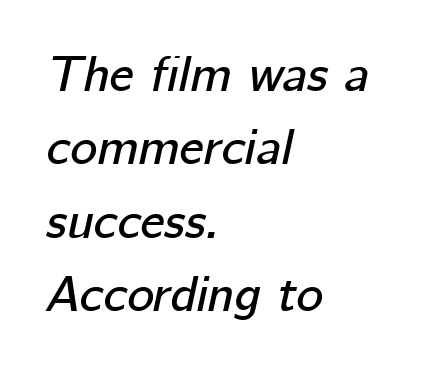
The image shows 51 px text type, italic (leaning right); set left-aligned, normal line spacing (1.44x), normal letter spacing, not underlined; low stroke contrast and a medium x-height.
